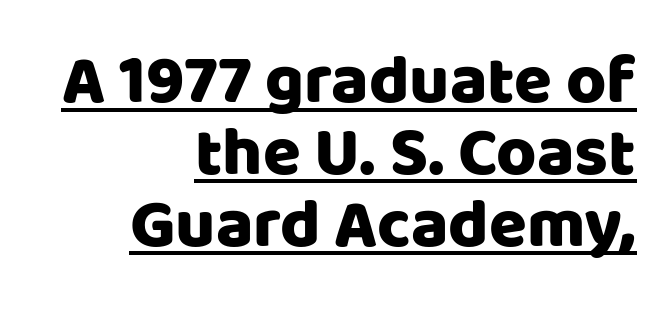
Q: Is the text italic (slanted)? A: No, it is upright.
Q: Is the typeface a serif or a sans-serif typeface? A: Sans-serif.
Q: Is the text underlined? A: Yes.
Q: How is the paragraph aligned? A: Right-aligned.
Q: Is the spacing between letters normal or unusually wide? A: Normal.
Q: Is the spacing between lines tight, normal or loose? A: Tight.
Q: Width (condensed, normal, or wide)? A: Normal.
Q: Stroke contrast? A: Low.
Q: x-height? A: Large.
Q: Monospaced? A: No.
